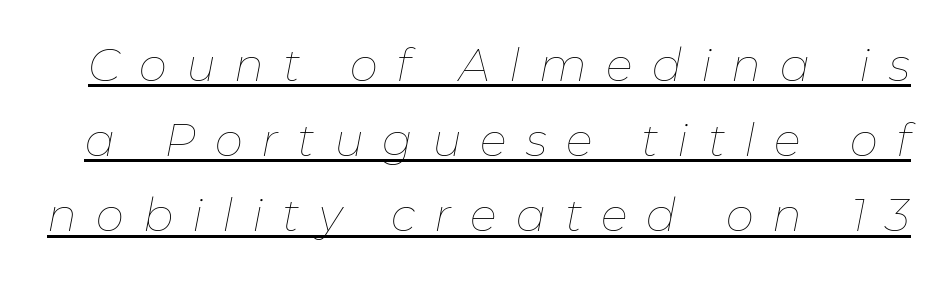
Think of a printed novel: that variable character pitch is what you see here. Weight: in the light-to-regular range. Summary of vertical rhythm: regular, with standard interline spacing. Notice how the stems are inclined rather than vertical — that's the hallmark of italics. This sample uses expanded letter spacing, leaving extra air between glyphs.
